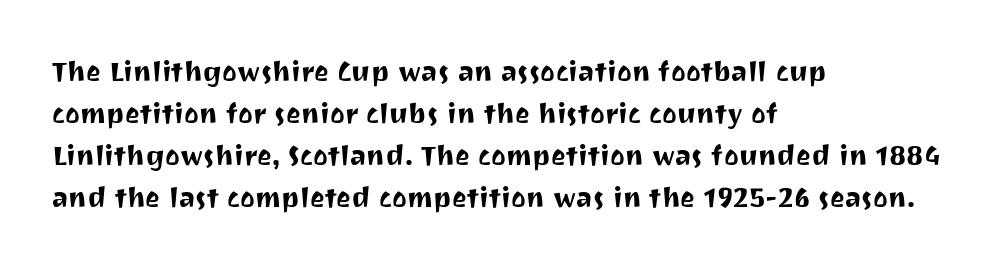
Honestly, the letter spacing is just normal — you wouldn't notice it. The face used here is proportionally spaced, like ordinary book or web type. The font family rendered here belongs to the sans-serif group. Unmarked baselines from the first word to the last. Is there any slant? The stems are plumb.
